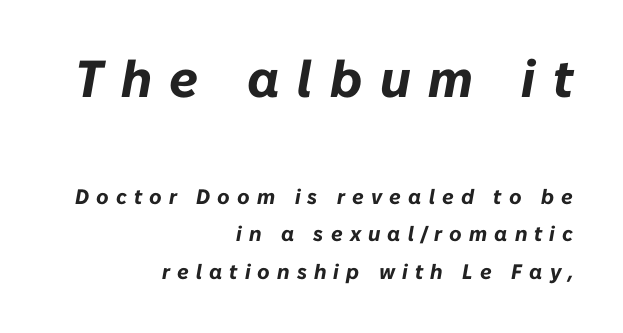
Underlining? Definitely not there. Larger block? The one above; the one below is distinctly smaller. How are the letters spaced? Widely, with obvious added tracking. Caption: multi-line text, flush right, ragged left. You could not count columns in this text — the font is proportionally spaced.
